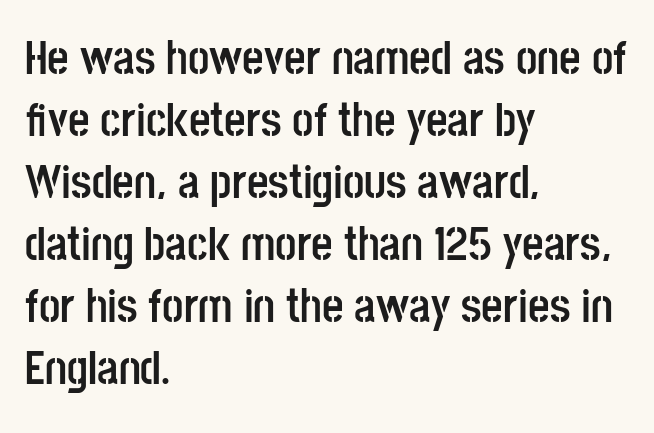
The image shows 47 px semibold, condensed sans-serif type, upright; set left-aligned, normal line spacing (1.32x), normal letter spacing, not underlined; low stroke contrast and a large x-height.
